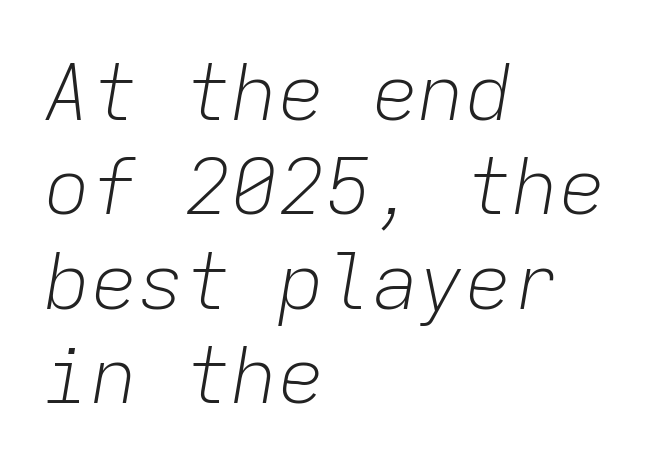
{"italic": "yes", "lean": "right", "slant_degrees": 9, "bold": "no", "weight": "light", "width": "normal", "stroke_contrast": "low", "x_height": "medium", "monospaced": "yes", "underline": "no", "align": "left", "line_spacing_ratio": 1.21, "letter_spacing": "normal", "letter_spacing_em": 0.0, "glyph_px": 78}
